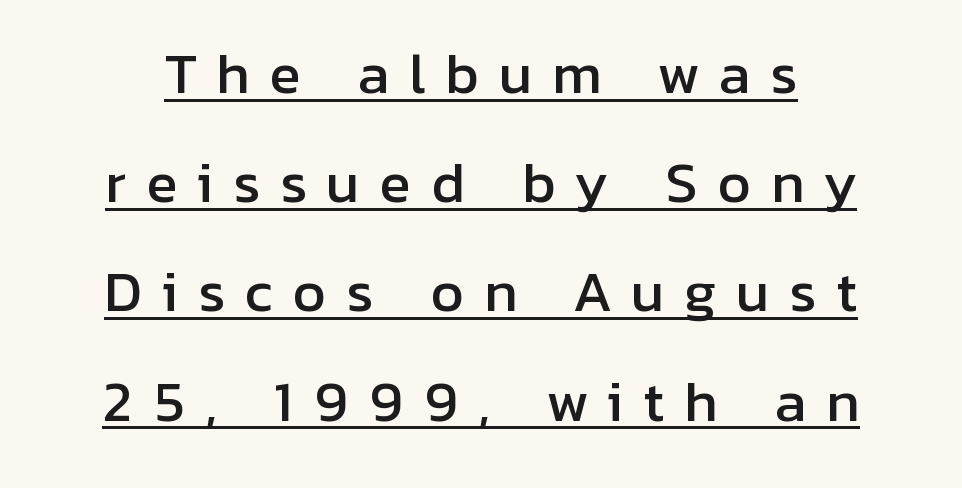
Q: Is the text italic (slanted)? A: No, it is upright.
Q: Is the typeface a serif or a sans-serif typeface? A: Sans-serif.
Q: Is the text underlined? A: Yes.
Q: Is the spacing between letters normal or unusually wide? A: Unusually wide.
Q: Is the spacing between lines tight, normal or loose? A: Loose.
Q: Width (condensed, normal, or wide)? A: Normal.
Q: Stroke contrast? A: Low.
Q: x-height? A: Medium.
Q: Monospaced? A: No.
